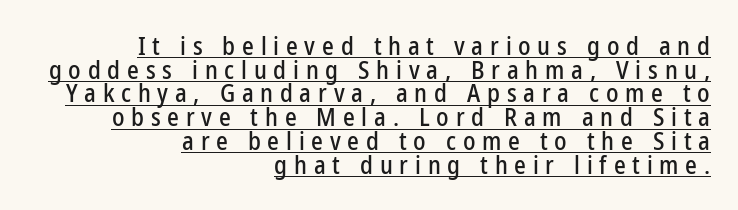
Q: Is the text italic (slanted)? A: No, it is upright.
Q: Is the text underlined? A: Yes.
Q: How is the paragraph aligned? A: Right-aligned.
Q: Is the spacing between letters normal or unusually wide? A: Unusually wide.
Q: Is the spacing between lines tight, normal or loose? A: Tight.
